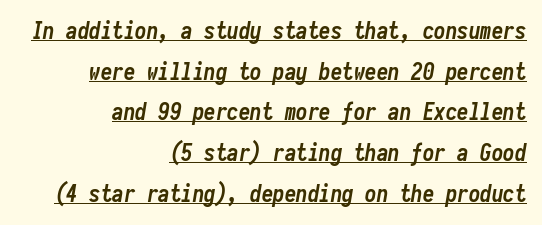
Q: Is the text bold? A: Yes.
Q: Is the text italic (slanted)? A: Yes, it leans right by about 10 degrees.
Q: Is the text underlined? A: Yes.
Q: How is the paragraph aligned? A: Right-aligned.
Q: Is the spacing between letters normal or unusually wide? A: Normal.
